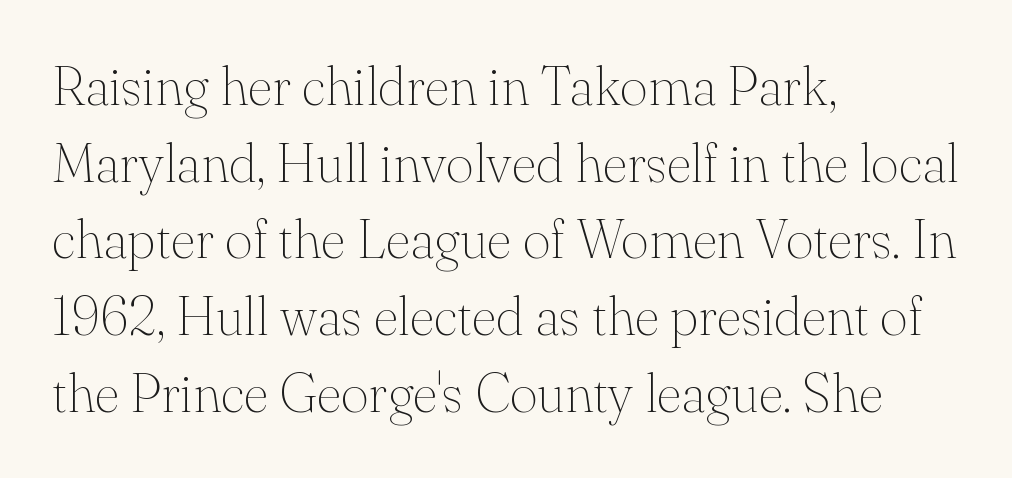
{"serif": "yes", "italic": "no", "bold": "no", "weight": "thin", "width": "normal", "stroke_contrast": "medium", "x_height": "small", "monospaced": "no", "underline": "no", "align": "left", "line_spacing": "normal", "line_spacing_ratio": 1.42, "letter_spacing": "normal", "letter_spacing_em": 0.0, "glyph_px": 54}
